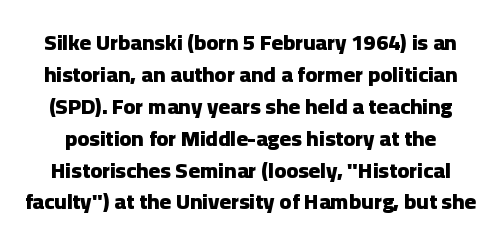
Decoration check: the copy has no underline. Is the type bold? Yes — the strokes are clearly thick and heavy. Tracking here is standard; glyphs follow each other at the usual distance. Notice how the stems are strictly vertical — no italics here. These lines sit exactly where default settings would place them.
